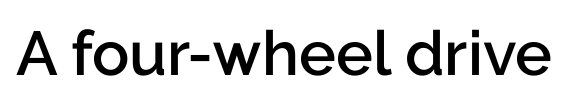
Q: Is the text bold? A: Semi-bold.
Q: Is the text italic (slanted)? A: No, it is upright.
Q: Is the typeface a serif or a sans-serif typeface? A: Sans-serif.
Q: Is the text underlined? A: No.
Q: Is the spacing between letters normal or unusually wide? A: Normal.
Q: Width (condensed, normal, or wide)? A: Normal.
Q: Stroke contrast? A: Low.
Q: x-height? A: Medium.
Q: Monospaced? A: No.
